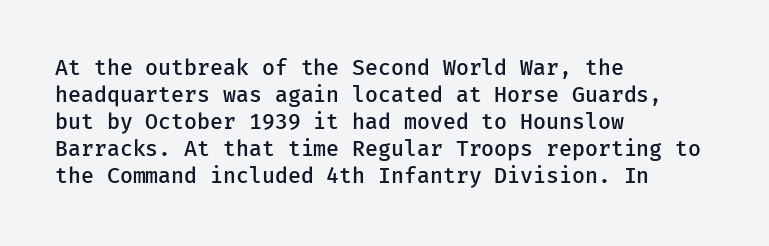
Q: Is the text bold? A: Semi-bold.
Q: Is the text italic (slanted)? A: No, it is upright.
Q: Is the text underlined? A: No.
Q: How is the paragraph aligned? A: Left-aligned.
Q: Is the spacing between letters normal or unusually wide? A: Normal.
Q: Is the spacing between lines tight, normal or loose? A: Normal.
